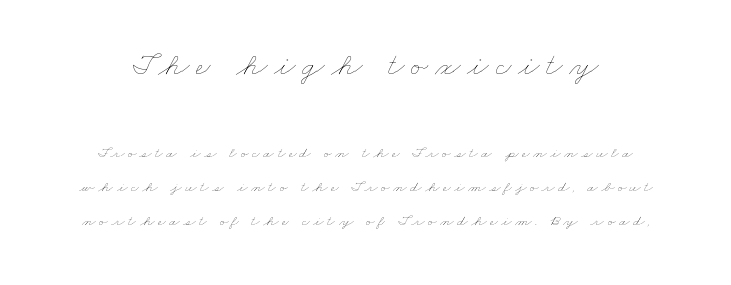
No letter is thick-stroked: the sample isn't bold. Compared with typical paragraphs, the rows here are farther apart. Character widths vary here, with narrow letters taking less room than wide ones. The horizontal fit of the characters is loose and conspicuously gappy. Here the first block reads like a headline and the second like body copy.
